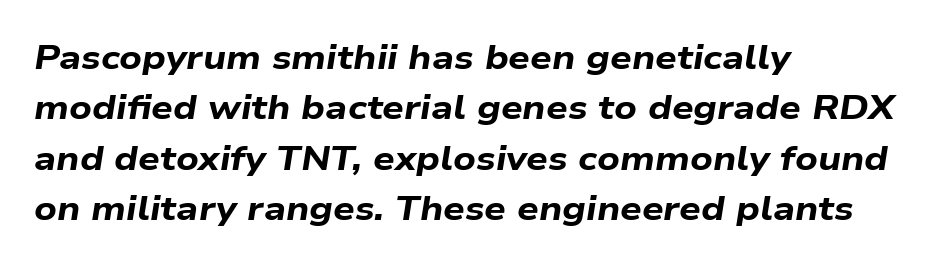
Q: Is the text bold? A: Yes.
Q: Is the text italic (slanted)? A: Yes, it leans right by about 9 degrees.
Q: Is the text underlined? A: No.
Q: How is the paragraph aligned? A: Left-aligned.
Q: Is the spacing between letters normal or unusually wide? A: Normal.
Q: Is the spacing between lines tight, normal or loose? A: Normal.
Q: Width (condensed, normal, or wide)? A: Wide.
Q: Stroke contrast? A: Low.
Q: x-height? A: Medium.
Q: Monospaced? A: No.
